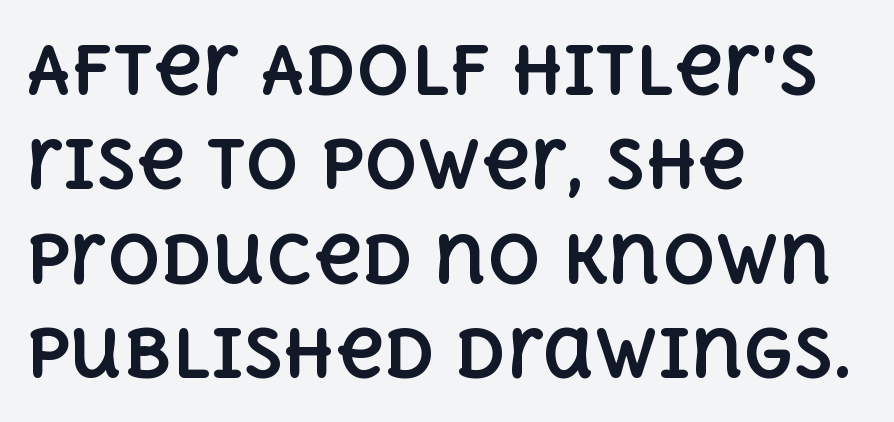
{"italic": "no", "bold": "yes", "weight": "bold", "width": "normal", "x_height": "large", "monospaced": "no", "underline": "no", "align": "left", "line_spacing": "normal", "line_spacing_ratio": 1.43, "letter_spacing": "normal", "letter_spacing_em": 0.0, "glyph_px": 66}
